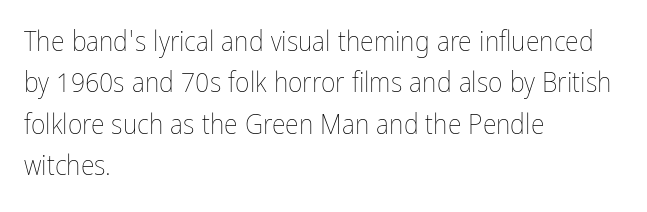
Weight: in the light-to-regular range. A roman cut, with each character standing at attention. Compared with typical body copy, the letter spacing here is the same. Here the designer chose a conventional face with non-uniform glyph widths. Horizontal bands of white between lines are of average thickness.
